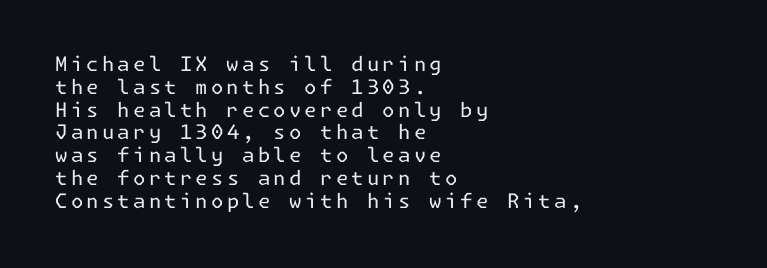
The image shows 20 px text type, upright; set left-aligned, tight line spacing (1.14x), not underlined.
